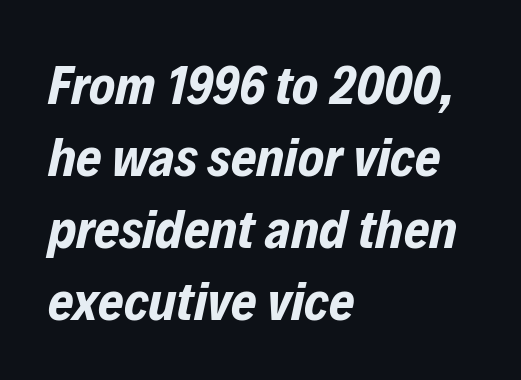
Q: Is the text bold? A: Yes.
Q: Is the text italic (slanted)? A: Yes, it leans right by about 12 degrees.
Q: Is the text underlined? A: No.
Q: How is the paragraph aligned? A: Left-aligned.
Q: Is the spacing between letters normal or unusually wide? A: Normal.
Q: Is the spacing between lines tight, normal or loose? A: Normal.
Q: Width (condensed, normal, or wide)? A: Condensed.
Q: Stroke contrast? A: Low.
Q: x-height? A: Medium.
Q: Monospaced? A: No.
